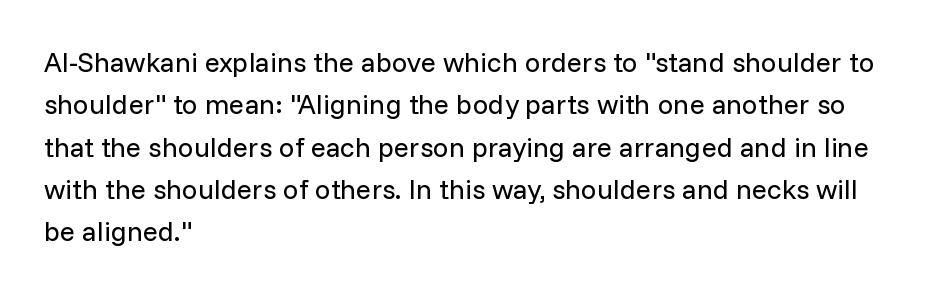
{"serif": "no", "italic": "no", "bold": "no", "weight": "regular", "width": "normal", "stroke_contrast": "low", "x_height": "medium", "monospaced": "no", "underline": "no", "align": "left", "line_spacing": "normal", "line_spacing_ratio": 1.51, "letter_spacing": "normal", "letter_spacing_em": 0.0, "glyph_px": 28}
